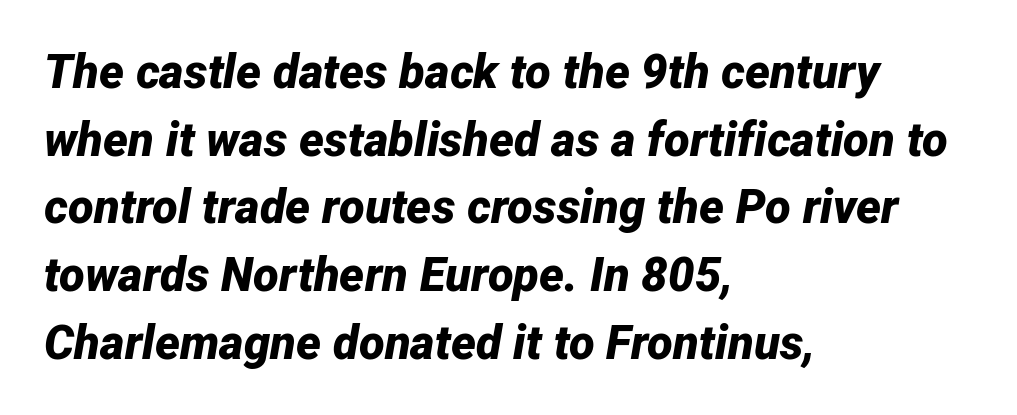
Each letter keeps its own natural width here, so spacing adapts to shape. The specimen reads as italic at a glance. Teacher's note: observe the even left margin — that is flush-left alignment. The face used here has the dense, thick strokes of a bold. The passage shown has conventional tracking throughout.
